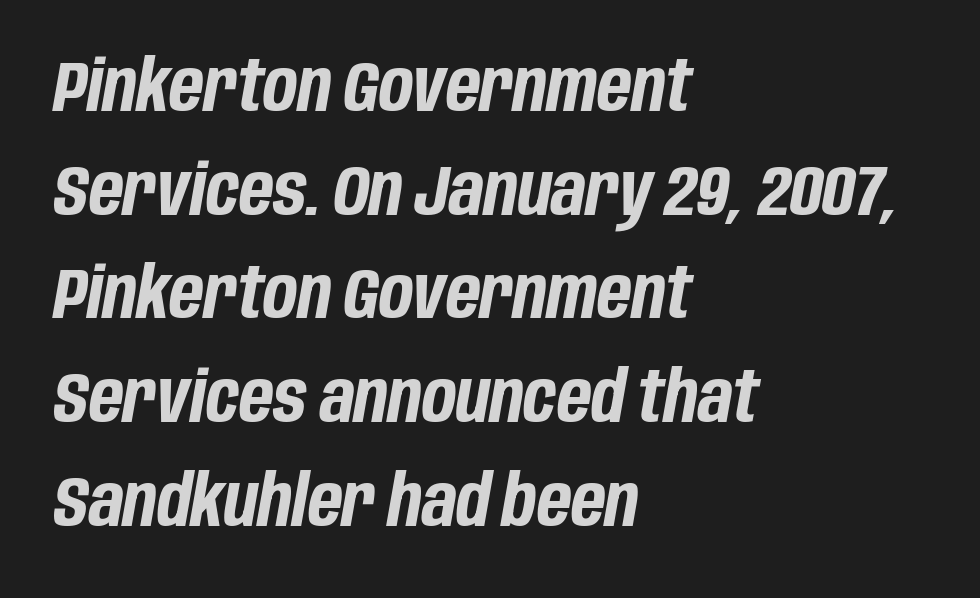
The face used here is rendered with its standard letterfit. The strip under each line holds only bare page. When letters slant like this, we call the style italic. These words are printed bold, with thick strokes throughout. The lines are quadded left. This sample has the flowing, uneven cadence of proportional lettering.
